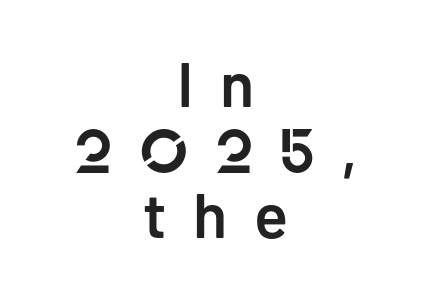
This is moderately heavy type, rendered in semibold. A typesetter would call this leading minimal, almost set solid. Compared with typical body copy, the letter spacing here is much looser. Rendered with straight, roman letterforms. The rendering uses natural spacing where letterforms have individual widths.
